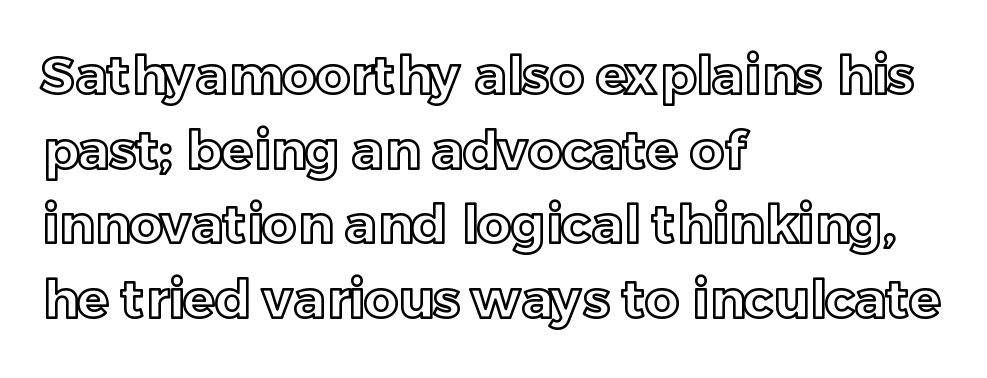
The image shows 53 px text type, upright; set left-aligned, normal line spacing (1.41x), normal letter spacing, not underlined; a medium x-height.
